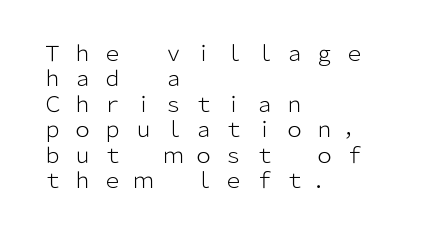
Q: Is the text bold? A: No.
Q: Is the text italic (slanted)? A: No, it is upright.
Q: Is the text underlined? A: No.
Q: How is the paragraph aligned? A: Left-aligned.
Q: Is the spacing between letters normal or unusually wide? A: Unusually wide.
